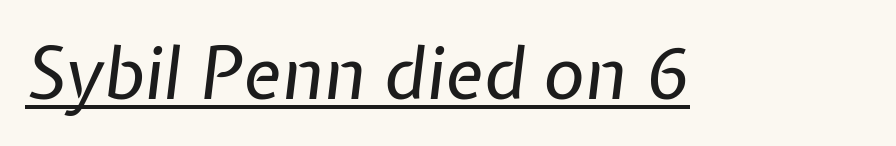
{"italic": "yes", "lean": "right", "slant_degrees": 7, "bold": "no", "weight": "regular", "width": "normal", "stroke_contrast": "low", "x_height": "medium", "monospaced": "no", "underline": "yes", "letter_spacing": "normal", "letter_spacing_em": 0.0, "glyph_px": 71}
